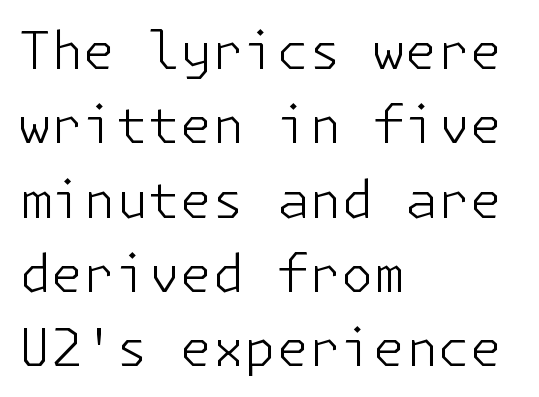
Q: Is the text bold? A: No.
Q: Is the text italic (slanted)? A: No, it is upright.
Q: Is the typeface a serif or a sans-serif typeface? A: Sans-serif.
Q: Is the text underlined? A: No.
Q: How is the paragraph aligned? A: Left-aligned.
Q: Is the spacing between letters normal or unusually wide? A: Normal.
Q: Is the spacing between lines tight, normal or loose? A: Normal.
Q: Width (condensed, normal, or wide)? A: Normal.
Q: Stroke contrast? A: Low.
Q: x-height? A: Medium.
